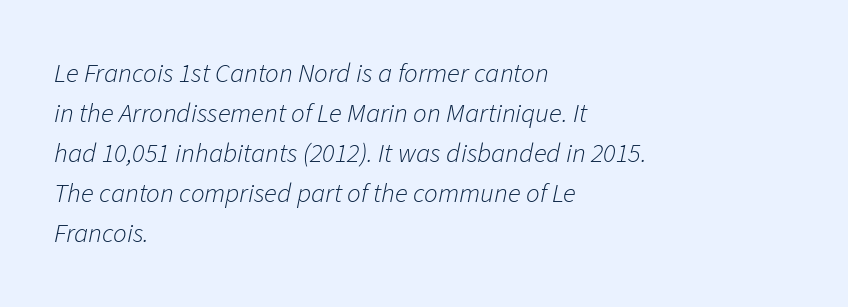
Q: Is the text bold? A: No.
Q: Is the text italic (slanted)? A: Yes, it leans right by about 11 degrees.
Q: Is the text underlined? A: No.
Q: How is the paragraph aligned? A: Left-aligned.
Q: Is the spacing between letters normal or unusually wide? A: Normal.
Q: Is the spacing between lines tight, normal or loose? A: Normal.
